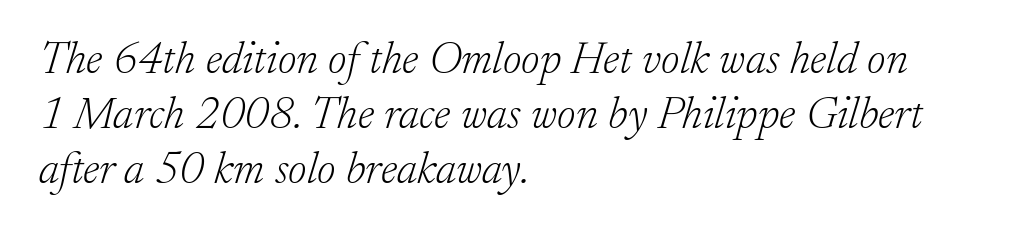
Q: Is the text bold? A: No.
Q: Is the text italic (slanted)? A: Yes, it leans right by about 17 degrees.
Q: Is the typeface a serif or a sans-serif typeface? A: Serif.
Q: Is the text underlined? A: No.
Q: How is the paragraph aligned? A: Left-aligned.
Q: Is the spacing between letters normal or unusually wide? A: Normal.
Q: Width (condensed, normal, or wide)? A: Normal.
Q: Stroke contrast? A: Low.
Q: x-height? A: Small.
Q: Monospaced? A: No.
